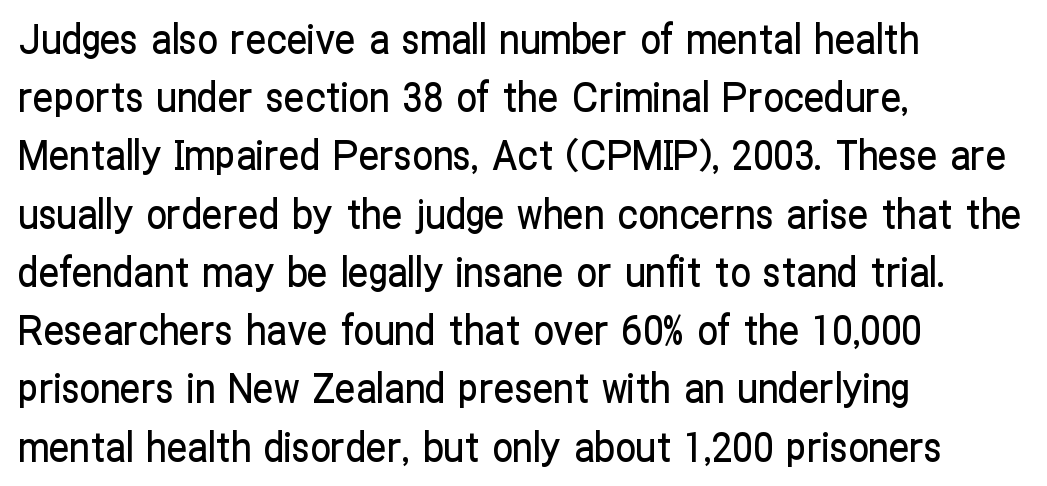
Is this a sans? Yes — the strokes have no serifs. Each letter keeps its own natural width here, so spacing adapts to shape. The font's upright variant was chosen for this text. A student would call this left alignment; a typographer would say flush left, rag right. Reading down the column, the eye jumps a familiar distance to each next line.
